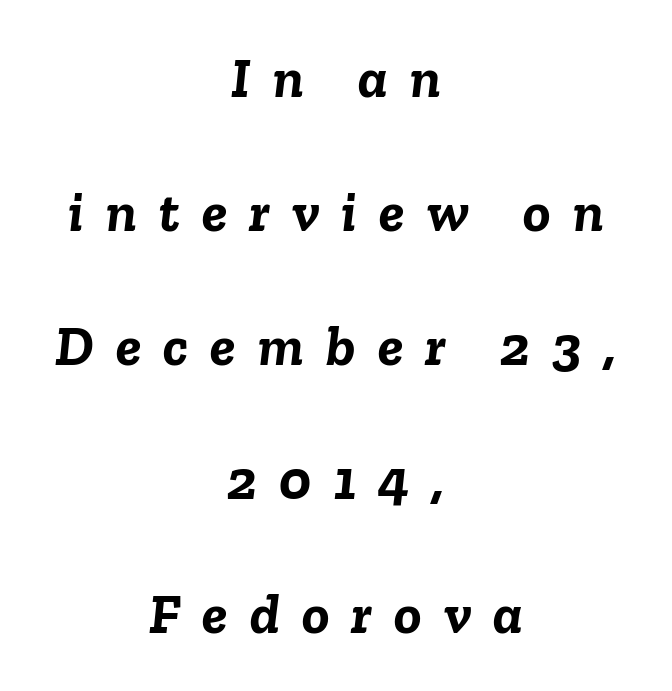
The image shows 57 px semibold type, italic (leaning right); set centered, loose line spacing (2.35x), unusually wide letter spacing (+0.39 em), not underlined; low stroke contrast and a medium x-height.
